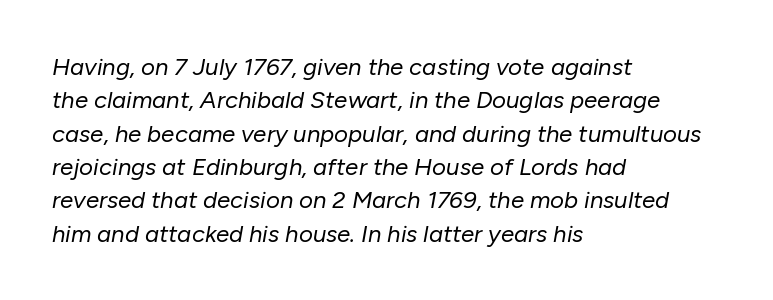
The image shows 24 px text type, italic (leaning right); set left-aligned, normal line spacing (1.39x), normal letter spacing, not underlined.
